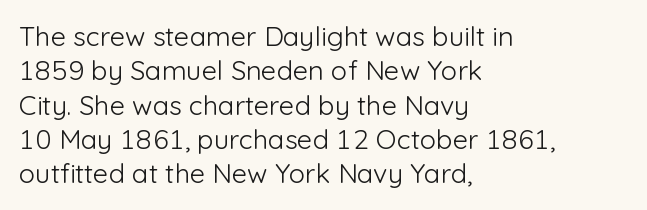
{"italic": "no", "bold": "no", "underline": "no", "align": "left", "line_spacing": "normal", "line_spacing_ratio": 1.27, "letter_spacing": "normal", "letter_spacing_em": 0.0, "glyph_px": 27}
